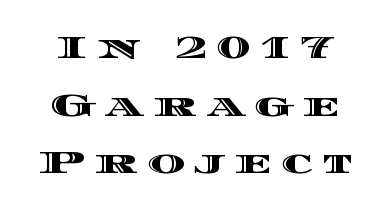
These lines have a slow, spaced-out rhythm from letter to letter. Every character sits straight up, as roman type does. Has an underline been added? It has not. Spacing verdict: proportional, widths tailored to each character.
